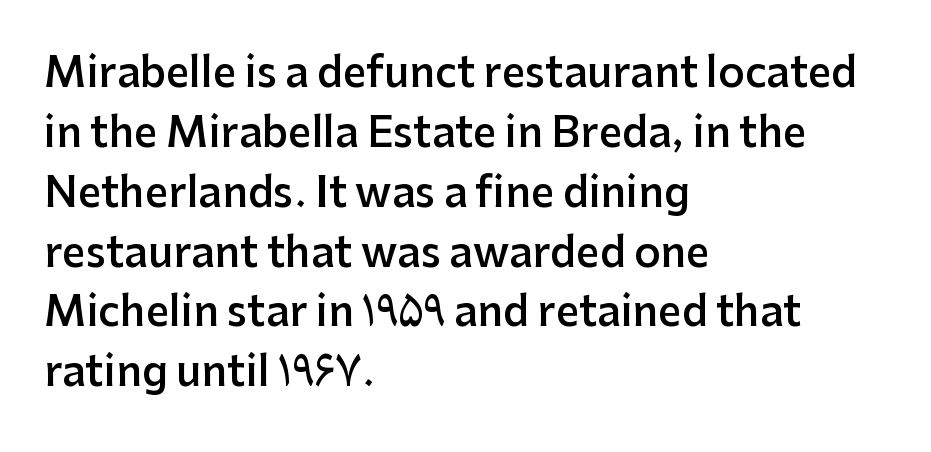
Q: Is the text bold? A: Semi-bold.
Q: Is the text italic (slanted)? A: No, it is upright.
Q: Is the typeface a serif or a sans-serif typeface? A: Sans-serif.
Q: Is the text underlined? A: No.
Q: How is the paragraph aligned? A: Left-aligned.
Q: Is the spacing between letters normal or unusually wide? A: Normal.
Q: Is the spacing between lines tight, normal or loose? A: Normal.
Q: Width (condensed, normal, or wide)? A: Normal.
Q: Stroke contrast? A: Low.
Q: x-height? A: Medium.
Q: Monospaced? A: No.
